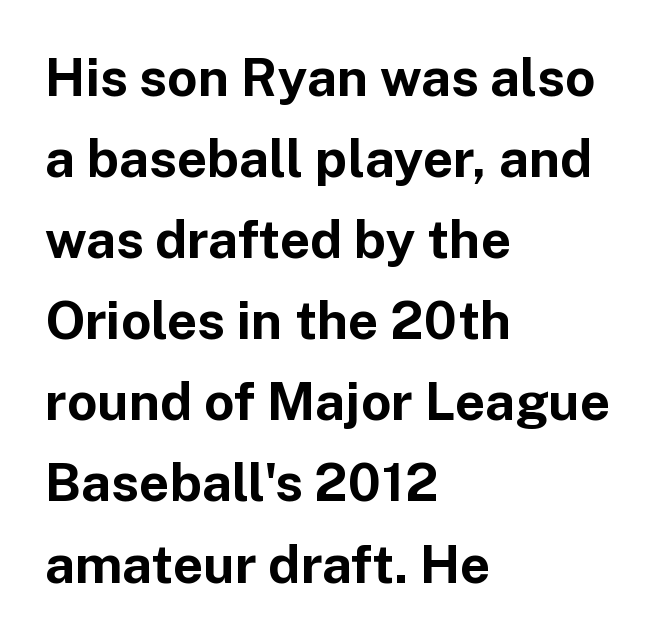
The image shows 53 px bold sans-serif type, upright; set left-aligned, normal line spacing (1.53x), normal letter spacing, not underlined; low stroke contrast and a medium x-height.
